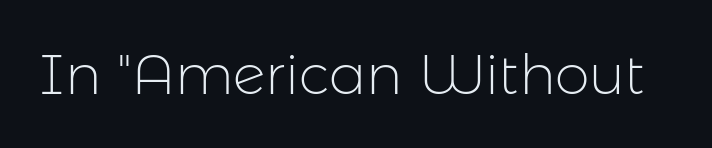
The image shows 56 px light sans-serif type, upright; set normal letter spacing, not underlined; low stroke contrast and a medium x-height.
